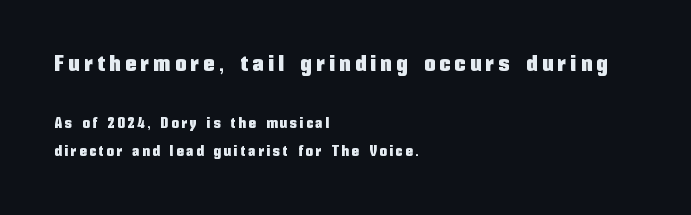
The gap between lines stays unmarked. A classic flush-left, rag-right setting is used for this passage. Each word looks stretched out because of the extra space between its letters. The letters stand upright; this is a roman face.
